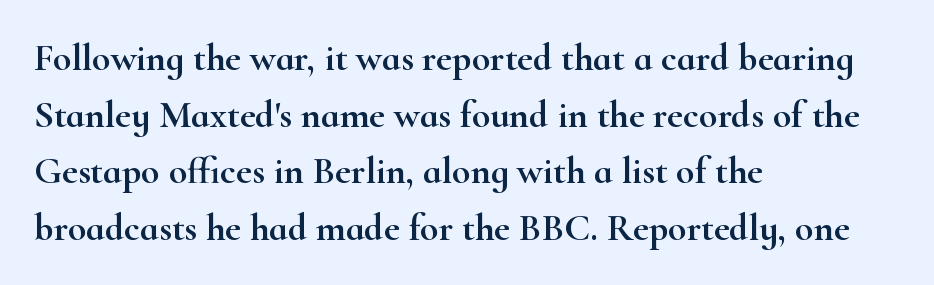
Q: Is the text italic (slanted)? A: No, it is upright.
Q: Is the typeface a serif or a sans-serif typeface? A: Serif.
Q: Is the text underlined? A: No.
Q: How is the paragraph aligned? A: Left-aligned.
Q: Is the spacing between letters normal or unusually wide? A: Normal.
Q: Is the spacing between lines tight, normal or loose? A: Normal.
Q: Width (condensed, normal, or wide)? A: Wide.
Q: Stroke contrast? A: High.
Q: x-height? A: Small.
Q: Monospaced? A: No.
